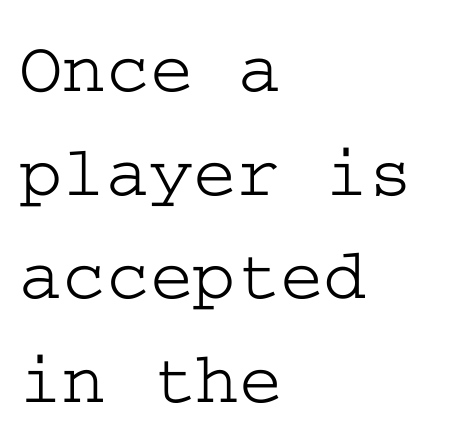
Characters remain perfectly vertical along every line. The baseline area is clear. The letterforms sit shoulder to shoulder at normal distance. Which margin do the lines hug? The left one — the right edge is uneven.
